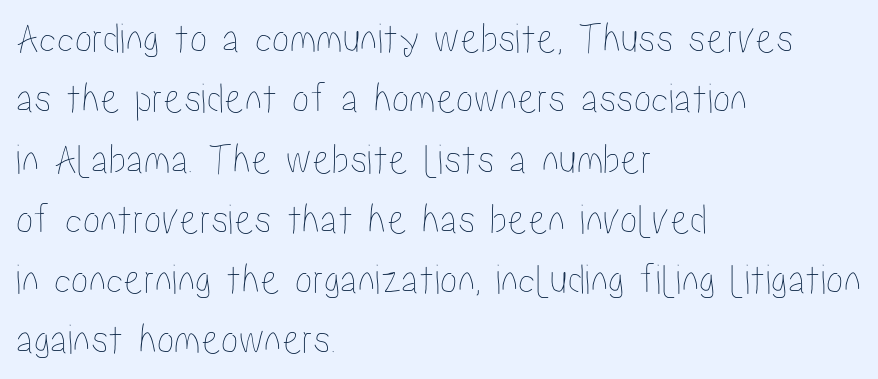
Descenders hang freely into open space. Vertical strokes here are truly vertical. A typesetter would call this leading conventional body-copy spacing. The tracking reads as untouched default to a designer's eye. Typeset ragged right — the left edge is the straight one.
